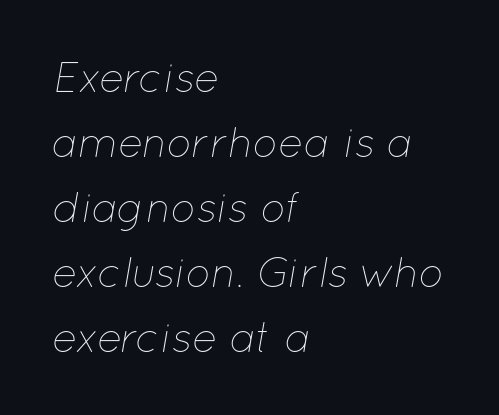
Q: Is the text bold? A: No.
Q: Is the text italic (slanted)? A: Yes, it leans right by about 12 degrees.
Q: Is the text underlined? A: No.
Q: How is the paragraph aligned? A: Left-aligned.
Q: Is the spacing between letters normal or unusually wide? A: Normal.
Q: Is the spacing between lines tight, normal or loose? A: Normal.
Q: Width (condensed, normal, or wide)? A: Normal.
Q: Stroke contrast? A: Low.
Q: x-height? A: Medium.
Q: Monospaced? A: No.
